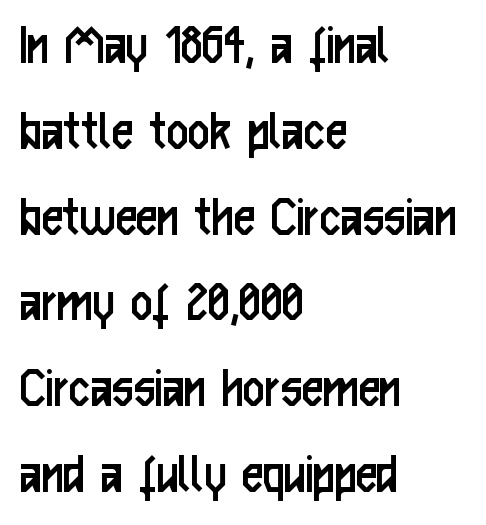
{"serif": "no", "italic": "no", "bold": "no", "weight": "regular", "width": "condensed", "stroke_contrast": "low", "x_height": "medium", "monospaced": "no", "underline": "no", "align": "left", "line_spacing": "normal", "line_spacing_ratio": 1.43, "letter_spacing": "normal", "letter_spacing_em": 0.0, "glyph_px": 60}
